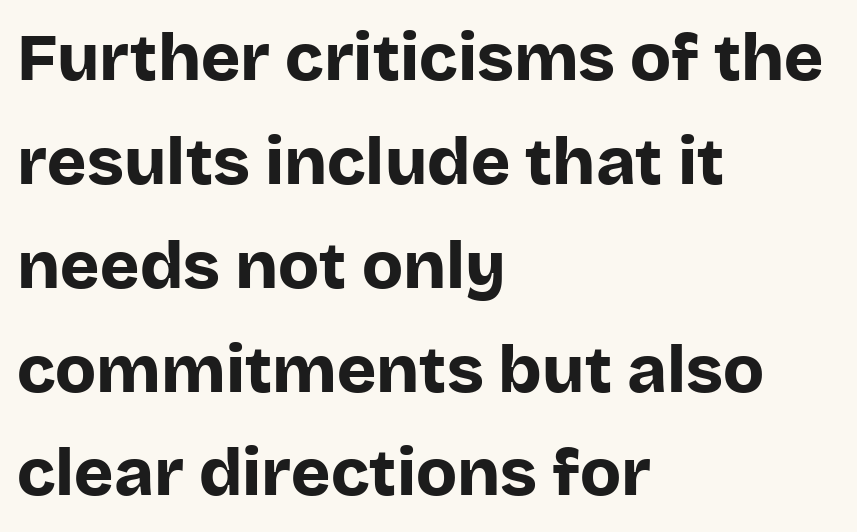
The image shows 67 px bold sans-serif type, upright; set left-aligned, normal line spacing (1.55x), normal letter spacing, not underlined; low stroke contrast and a large x-height.
